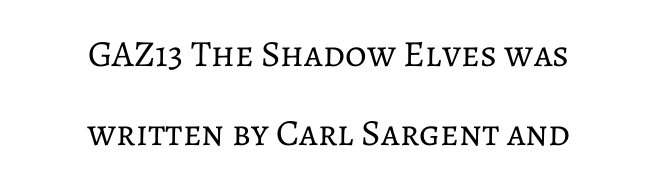
The image shows 37 px regular-weight type, upright; set centered, loose line spacing (2.13x), normal letter spacing, not underlined; low stroke contrast and a medium x-height.
